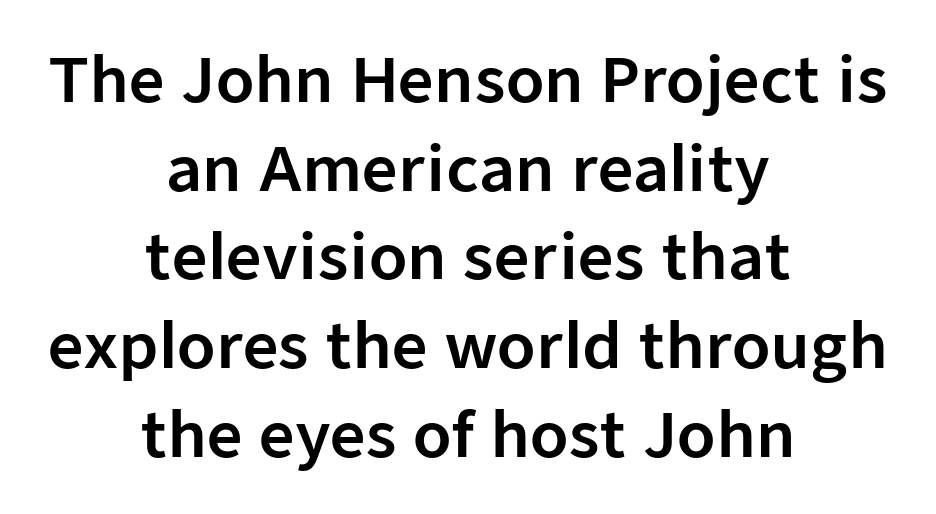
{"serif": "no", "italic": "no", "width": "normal", "stroke_contrast": "low", "x_height": "medium", "monospaced": "no", "underline": "no", "align": "center", "line_spacing": "normal", "line_spacing_ratio": 1.43, "letter_spacing": "normal", "letter_spacing_em": 0.0, "glyph_px": 62}
